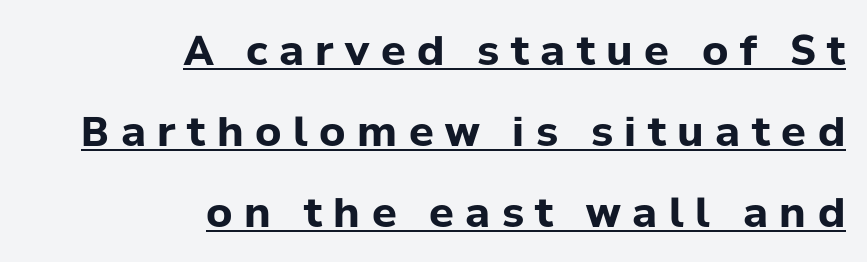
Q: Is the text bold? A: Yes.
Q: Is the text italic (slanted)? A: No, it is upright.
Q: Is the typeface a serif or a sans-serif typeface? A: Sans-serif.
Q: Is the text underlined? A: Yes.
Q: How is the paragraph aligned? A: Right-aligned.
Q: Is the spacing between letters normal or unusually wide? A: Unusually wide.
Q: Is the spacing between lines tight, normal or loose? A: Loose.
Q: Width (condensed, normal, or wide)? A: Normal.
Q: Stroke contrast? A: Low.
Q: x-height? A: Medium.
Q: Monospaced? A: No.
